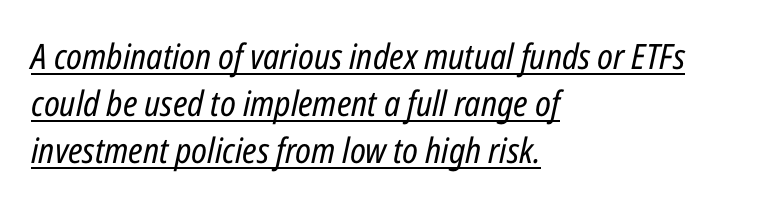
{"italic": "yes", "lean": "right", "slant_degrees": 12, "bold": "no", "weight": "regular", "width": "condensed", "stroke_contrast": "low", "x_height": "medium", "monospaced": "no", "underline": "yes", "align": "left", "line_spacing": "normal", "line_spacing_ratio": 1.35, "letter_spacing": "normal", "letter_spacing_em": 0.0, "glyph_px": 35}
